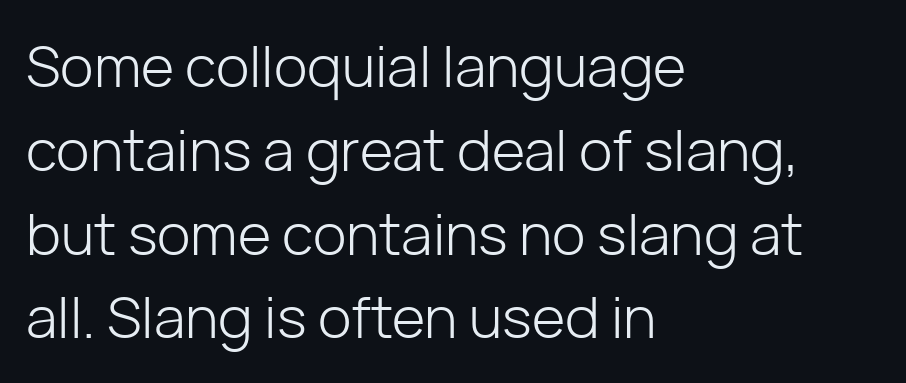
The image shows 57 px light sans-serif type, upright; set left-aligned, normal line spacing (1.47x), normal letter spacing, not underlined; low stroke contrast and a medium x-height.
